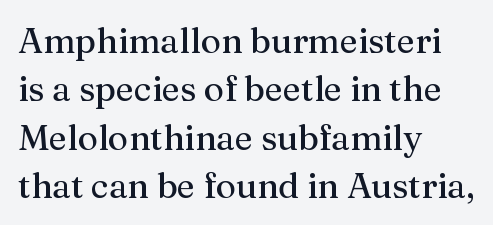
Q: Is the text bold? A: No.
Q: Is the text italic (slanted)? A: No, it is upright.
Q: Is the typeface a serif or a sans-serif typeface? A: Serif.
Q: Is the text underlined? A: No.
Q: How is the paragraph aligned? A: Left-aligned.
Q: Is the spacing between letters normal or unusually wide? A: Normal.
Q: Is the spacing between lines tight, normal or loose? A: Normal.
Q: Width (condensed, normal, or wide)? A: Normal.
Q: Stroke contrast? A: Medium.
Q: x-height? A: Medium.
Q: Monospaced? A: No.
